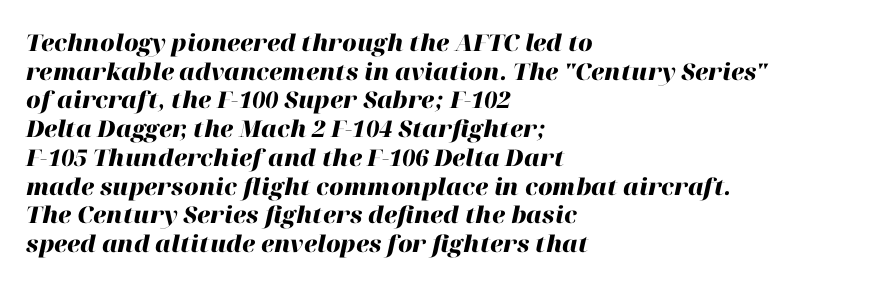
The image shows 23 px bold type, italic (leaning right); set left-aligned, normal line spacing (1.25x), normal letter spacing, not underlined.
